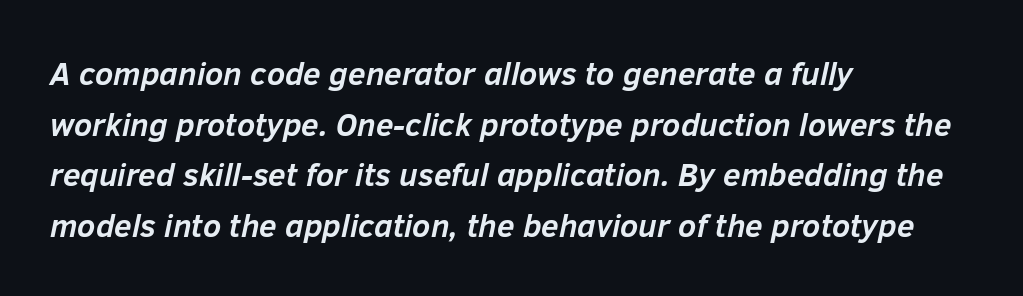
Q: Is the text bold? A: Yes.
Q: Is the text italic (slanted)? A: Yes, it leans right by about 12 degrees.
Q: Is the text underlined? A: No.
Q: How is the paragraph aligned? A: Left-aligned.
Q: Is the spacing between letters normal or unusually wide? A: Normal.
Q: Is the spacing between lines tight, normal or loose? A: Normal.
Q: Width (condensed, normal, or wide)? A: Normal.
Q: Stroke contrast? A: Low.
Q: x-height? A: Medium.
Q: Monospaced? A: No.
